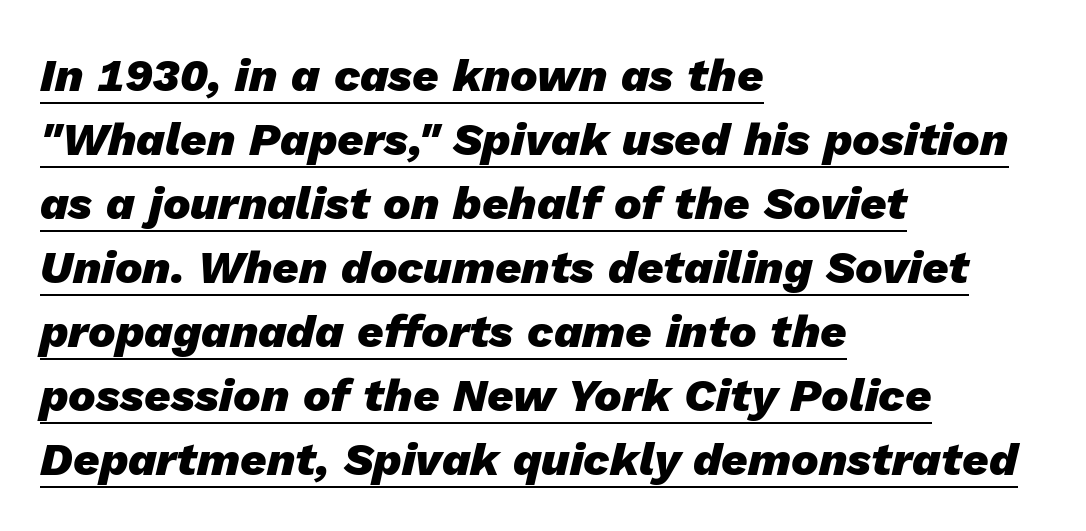
Q: Is the text bold? A: Yes.
Q: Is the text italic (slanted)? A: Yes, it leans right by about 13 degrees.
Q: Is the text underlined? A: Yes.
Q: How is the paragraph aligned? A: Left-aligned.
Q: Is the spacing between letters normal or unusually wide? A: Normal.
Q: Is the spacing between lines tight, normal or loose? A: Normal.
Q: Width (condensed, normal, or wide)? A: Normal.
Q: Stroke contrast? A: Low.
Q: x-height? A: Medium.
Q: Monospaced? A: No.
